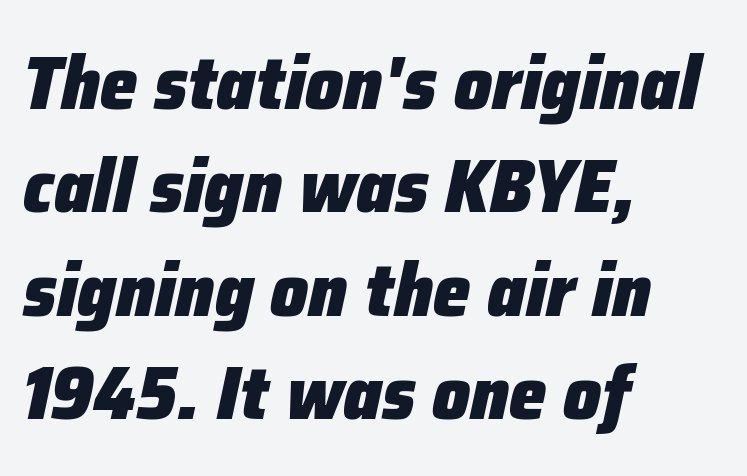
Q: Is the text bold? A: Yes.
Q: Is the text italic (slanted)? A: Yes, it leans right by about 12 degrees.
Q: Is the text underlined? A: No.
Q: How is the paragraph aligned? A: Left-aligned.
Q: Is the spacing between letters normal or unusually wide? A: Normal.
Q: Is the spacing between lines tight, normal or loose? A: Normal.
Q: Width (condensed, normal, or wide)? A: Normal.
Q: Stroke contrast? A: Low.
Q: x-height? A: Medium.
Q: Monospaced? A: No.
